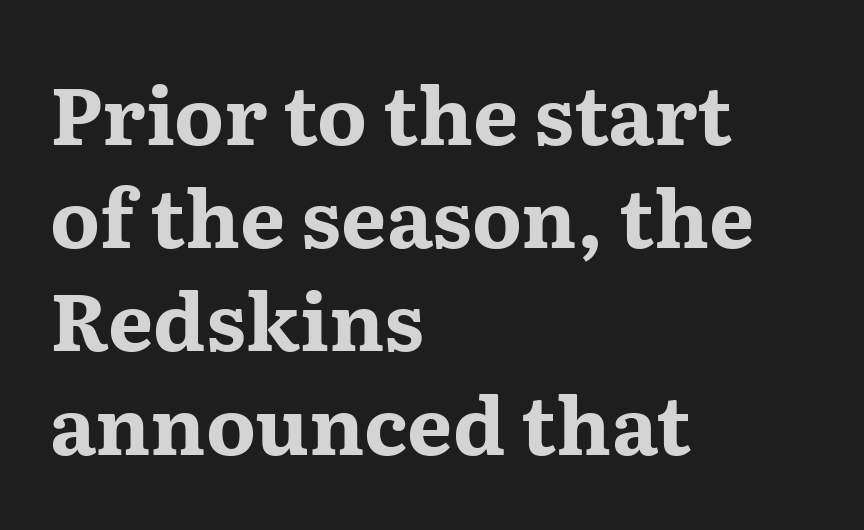
{"serif": "yes", "italic": "no", "bold": "yes", "weight": "bold", "width": "wide", "stroke_contrast": "medium", "x_height": "medium", "monospaced": "no", "underline": "no", "align": "left", "line_spacing": "normal", "line_spacing_ratio": 1.29, "letter_spacing": "normal", "letter_spacing_em": 0.0, "glyph_px": 80}
